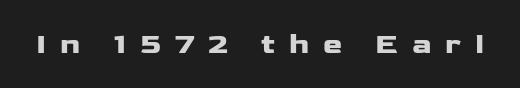
You can tell it's not italic because the verticals are truly vertical. A typesetter would call this proportional, since set widths differ per character. Just letters on the line, the space beneath them empty. Type style note: lacks serifs.
